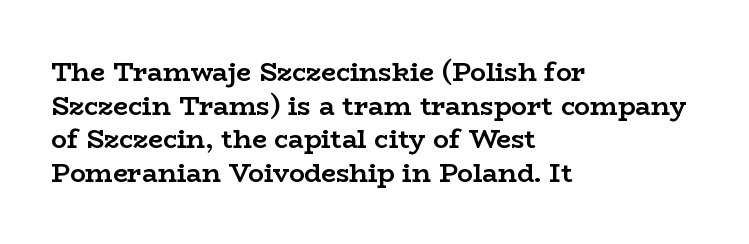
{"italic": "no", "bold": "yes", "underline": "no", "align": "left", "line_spacing": "normal", "line_spacing_ratio": 1.29, "letter_spacing": "normal", "letter_spacing_em": 0.0, "glyph_px": 26}
